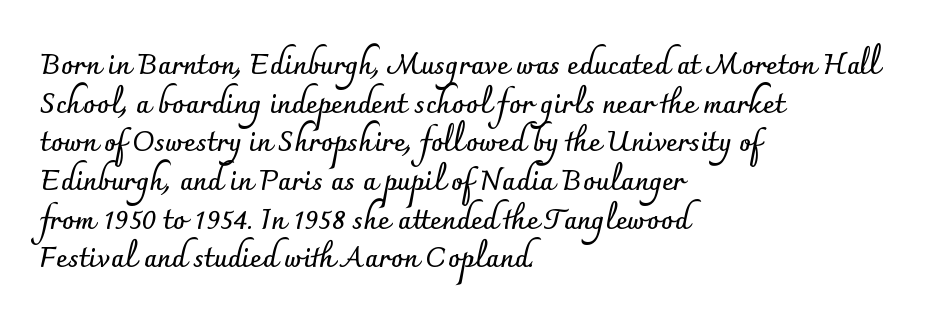
Letters rest on an invisible, unmarked baseline. A student would call this left alignment; a typographer would say flush left, rag right. The rendering uses natural spacing where letterforms have individual widths. The horizontal fit of the characters is conventional and even. Set as a true bold cut, around the 700 mark. The designer went with a sans here, leaving each stem footless.
